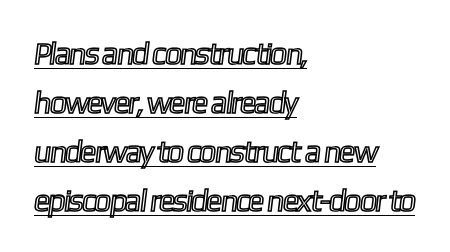
The image shows 31 px condensed type; set left-aligned, normal line spacing (1.58x), normal letter spacing, underlined; a medium x-height.
